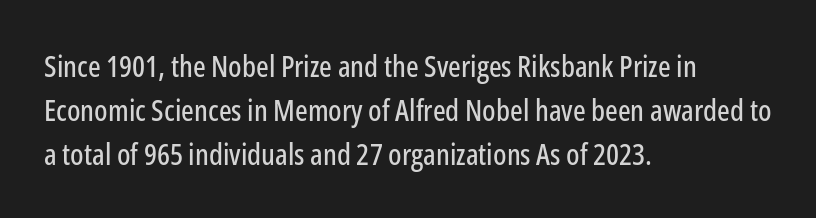
The image shows 30 px condensed sans-serif type, upright; set left-aligned, normal line spacing (1.46x), normal letter spacing, not underlined; low stroke contrast and a medium x-height.
